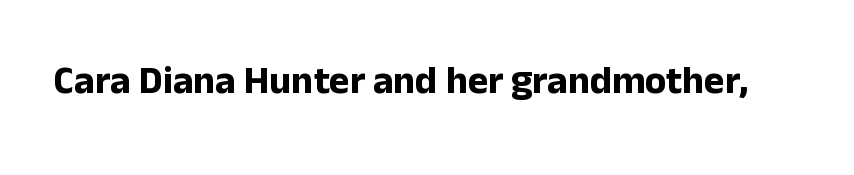
{"serif": "no", "italic": "no", "bold": "yes", "weight": "bold", "width": "normal", "stroke_contrast": "low", "x_height": "medium", "monospaced": "no", "underline": "no", "letter_spacing": "normal", "letter_spacing_em": 0.0, "glyph_px": 39}
